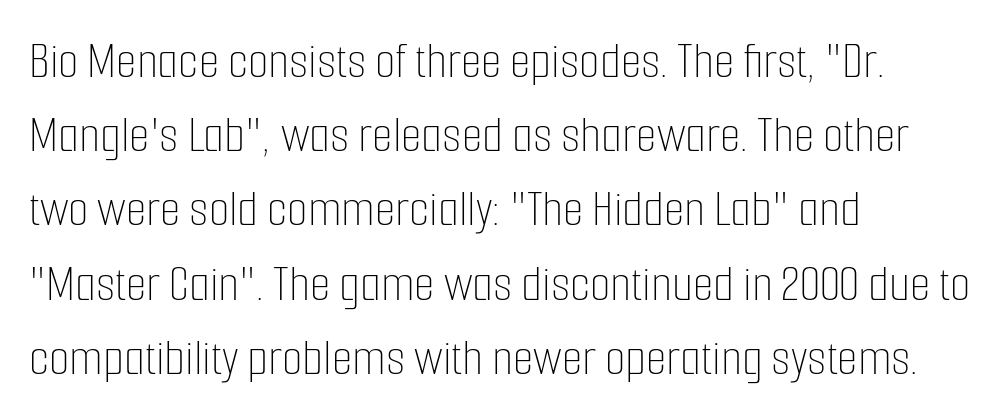
Q: Is the text bold? A: No.
Q: Is the text italic (slanted)? A: No, it is upright.
Q: Is the text underlined? A: No.
Q: How is the paragraph aligned? A: Left-aligned.
Q: Is the spacing between letters normal or unusually wide? A: Normal.
Q: Is the spacing between lines tight, normal or loose? A: Normal.
Q: Width (condensed, normal, or wide)? A: Condensed.
Q: Stroke contrast? A: Low.
Q: x-height? A: Medium.
Q: Monospaced? A: No.
